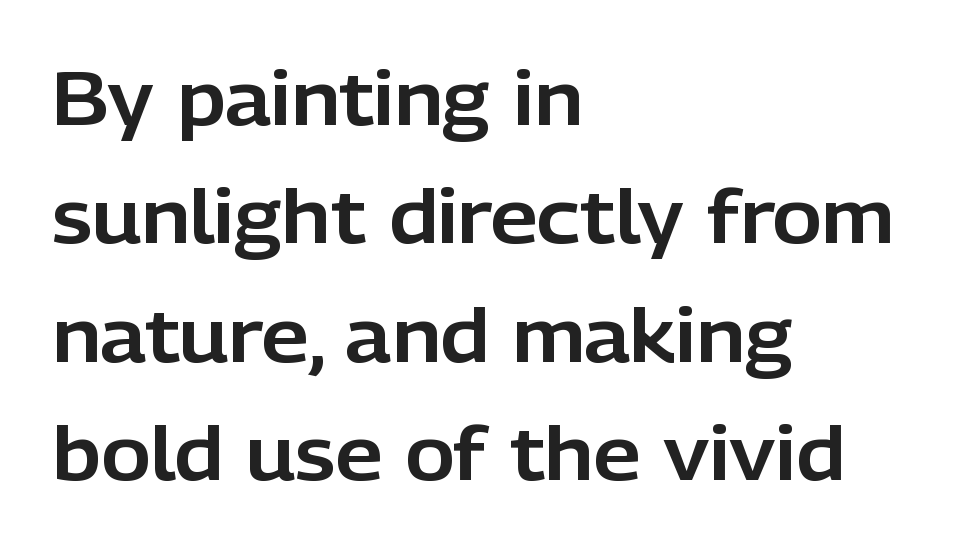
Q: Is the text italic (slanted)? A: No, it is upright.
Q: Is the typeface a serif or a sans-serif typeface? A: Sans-serif.
Q: Is the text underlined? A: No.
Q: How is the paragraph aligned? A: Left-aligned.
Q: Is the spacing between letters normal or unusually wide? A: Normal.
Q: Is the spacing between lines tight, normal or loose? A: Normal.
Q: Width (condensed, normal, or wide)? A: Normal.
Q: Stroke contrast? A: Low.
Q: x-height? A: Medium.
Q: Monospaced? A: No.
